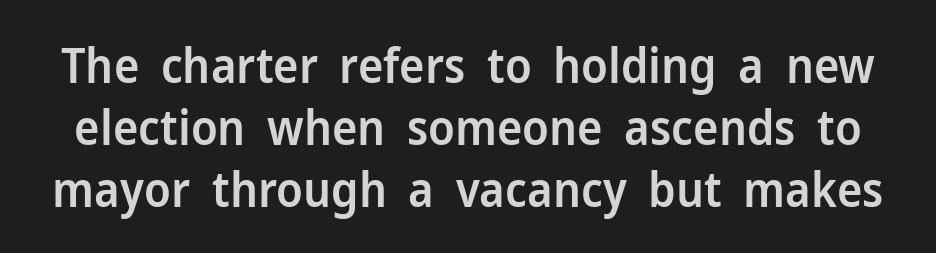
The image shows 48 px semibold sans-serif type, upright; set normal line spacing (1.29x), normal letter spacing, not underlined; low stroke contrast and a medium x-height.
